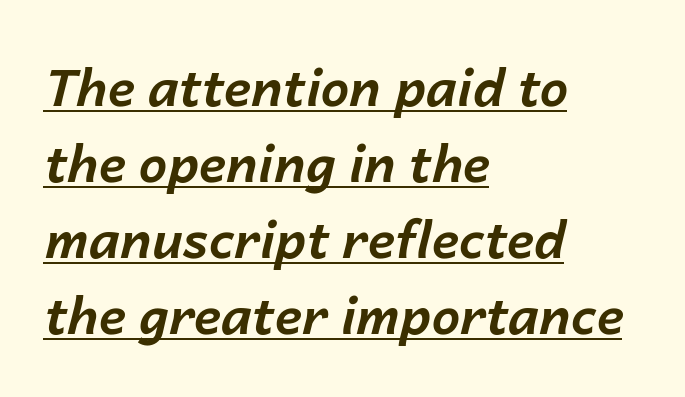
{"italic": "yes", "lean": "right", "slant_degrees": 14, "bold": "yes", "weight": "bold", "width": "normal", "stroke_contrast": "low", "x_height": "medium", "monospaced": "no", "underline": "yes", "align": "left", "line_spacing": "normal", "line_spacing_ratio": 1.49, "letter_spacing": "normal", "letter_spacing_em": 0.0, "glyph_px": 51}
